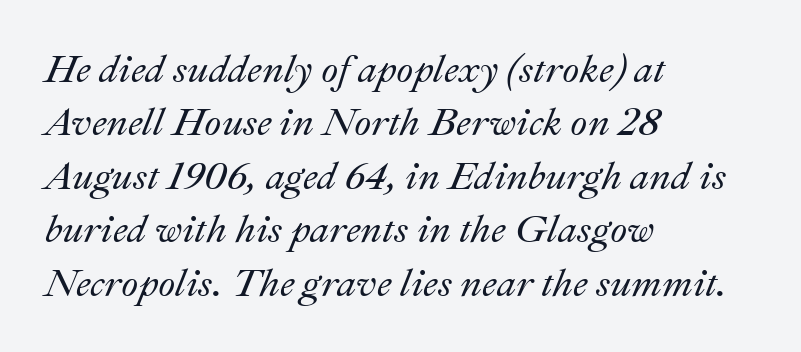
{"italic": "yes", "lean": "right", "slant_degrees": 22, "width": "normal", "stroke_contrast": "medium", "x_height": "small", "monospaced": "no", "underline": "no", "align": "left", "line_spacing": "normal", "line_spacing_ratio": 1.37, "letter_spacing": "normal", "letter_spacing_em": 0.0, "glyph_px": 39}
